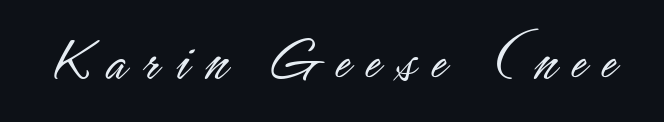
Caption: expanded tracking, letters set apart. Lines of text with bare space underneath. Unlike a traditional serif, this face leaves its strokes unadorned.
